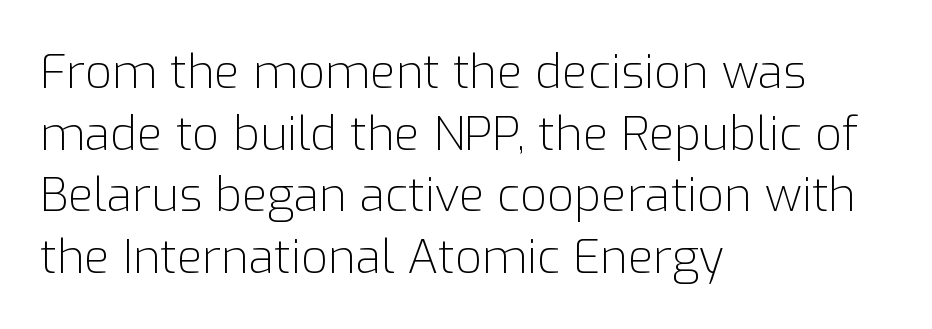
Q: Is the text bold? A: No.
Q: Is the text italic (slanted)? A: No, it is upright.
Q: Is the typeface a serif or a sans-serif typeface? A: Sans-serif.
Q: Is the text underlined? A: No.
Q: How is the paragraph aligned? A: Left-aligned.
Q: Is the spacing between letters normal or unusually wide? A: Normal.
Q: Is the spacing between lines tight, normal or loose? A: Normal.
Q: Width (condensed, normal, or wide)? A: Normal.
Q: Stroke contrast? A: Low.
Q: x-height? A: Medium.
Q: Monospaced? A: No.
